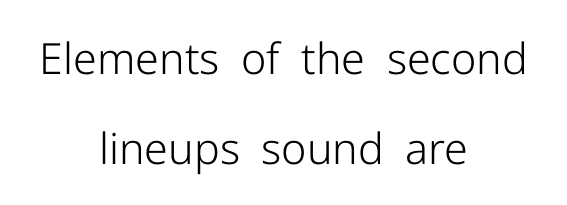
Q: Is the text bold? A: No.
Q: Is the text italic (slanted)? A: No, it is upright.
Q: Is the typeface a serif or a sans-serif typeface? A: Sans-serif.
Q: Is the text underlined? A: No.
Q: How is the paragraph aligned? A: Centered.
Q: Is the spacing between letters normal or unusually wide? A: Normal.
Q: Is the spacing between lines tight, normal or loose? A: Loose.
Q: Width (condensed, normal, or wide)? A: Normal.
Q: Stroke contrast? A: Low.
Q: x-height? A: Medium.
Q: Monospaced? A: No.
